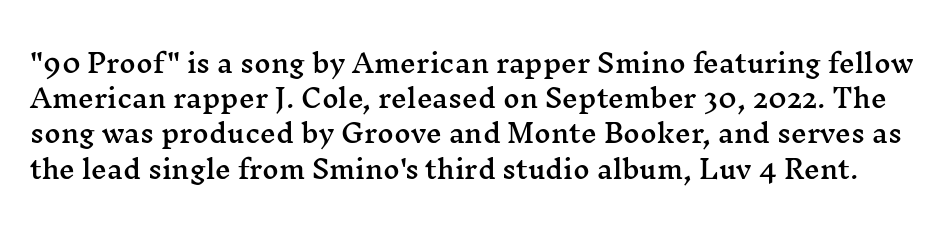
This sample keeps an unexceptional amount of space between lines. Each word holds together tightly as a unit, with standard inter-letter gaps. The words here are not underlined. Ascenders rise straight up at ninety degrees.
